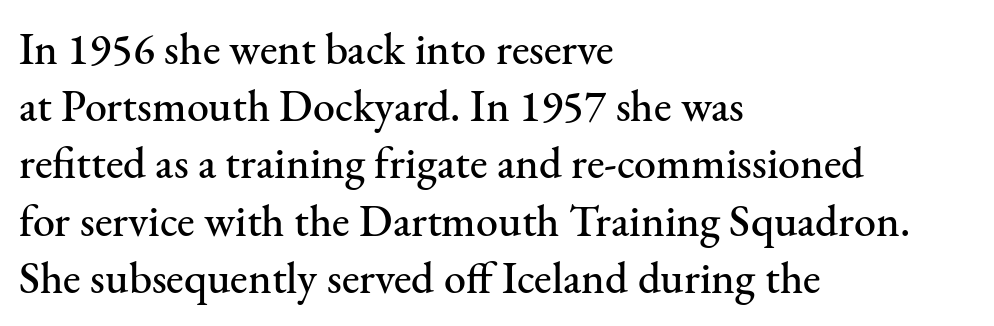
The image shows 44 px serif type, upright; set left-aligned, normal line spacing (1.3x), normal letter spacing, not underlined; medium stroke contrast and a small x-height.
